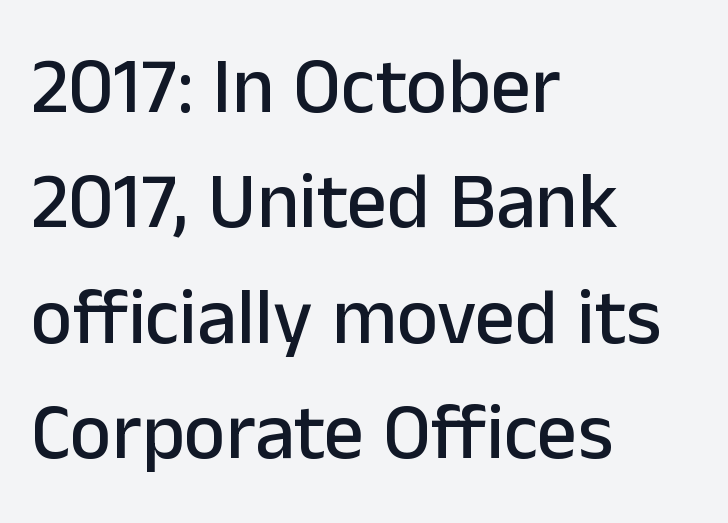
{"serif": "no", "italic": "no", "width": "normal", "stroke_contrast": "low", "x_height": "medium", "monospaced": "no", "underline": "no", "align": "left", "line_spacing": "normal", "line_spacing_ratio": 1.46, "letter_spacing": "normal", "letter_spacing_em": 0.0, "glyph_px": 79}
